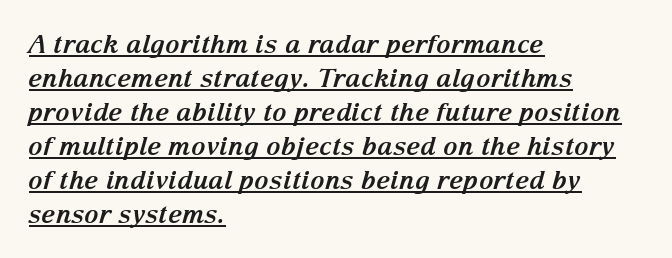
The compositor pushed each line to the left boundary. Tracking value appears to be zero — textbook default spacing. The glyphs look as if they've been sheared to an angle. Each line of the rendering has a horizontal stroke beneath the glyphs.
